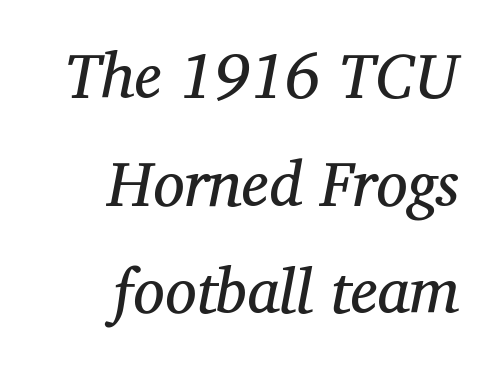
The image shows 63 px regular-weight serif type, italic (leaning right); set right-aligned, line spacing 1.71x, normal letter spacing, not underlined; medium stroke contrast and a medium x-height.
